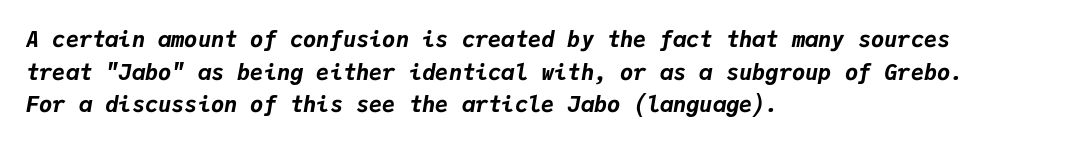
The image shows 22 px bold type, italic (leaning right); set left-aligned, normal line spacing (1.48x), normal letter spacing, not underlined.
